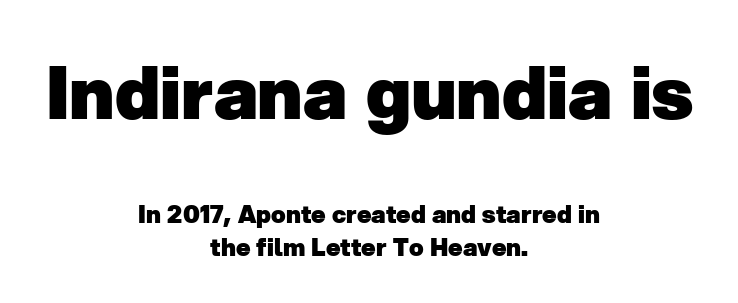
Q: Is the text bold? A: Yes.
Q: Is the typeface a serif or a sans-serif typeface? A: Sans-serif.
Q: Is the text underlined? A: No.
Q: How is the paragraph aligned? A: Centered.
Q: Is the spacing between letters normal or unusually wide? A: Normal.
Q: Is the spacing between lines tight, normal or loose? A: Normal.
Q: Which block of text is set in a larger size, the first (top) or the second (bottom)? A: The first (top) one.
Q: Width (condensed, normal, or wide)? A: Normal.
Q: Stroke contrast? A: Low.
Q: x-height? A: Medium.
Q: Monospaced? A: No.
